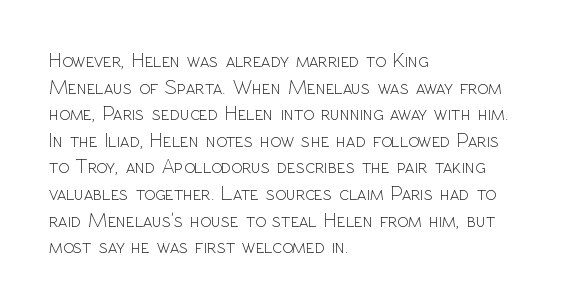
{"italic": "no", "bold": "no", "underline": "no", "align": "left", "line_spacing": "normal", "line_spacing_ratio": 1.33, "letter_spacing": "normal", "letter_spacing_em": 0.0, "glyph_px": 20}
